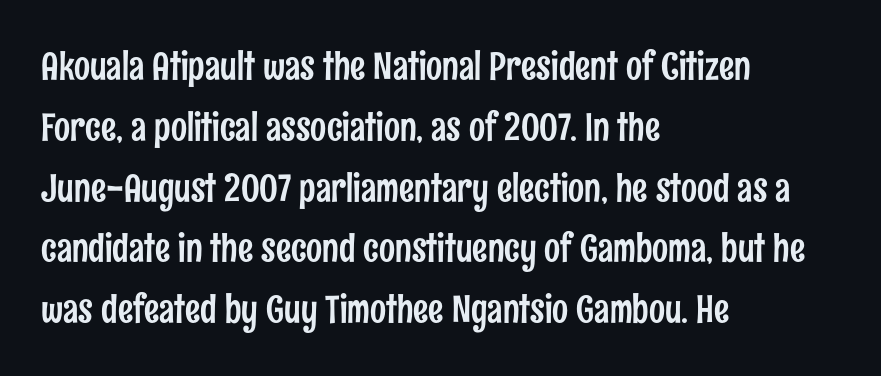
The image shows 38 px condensed sans-serif type, upright; set left-aligned, normal line spacing (1.6x), normal letter spacing, not underlined; low stroke contrast and a medium x-height.
